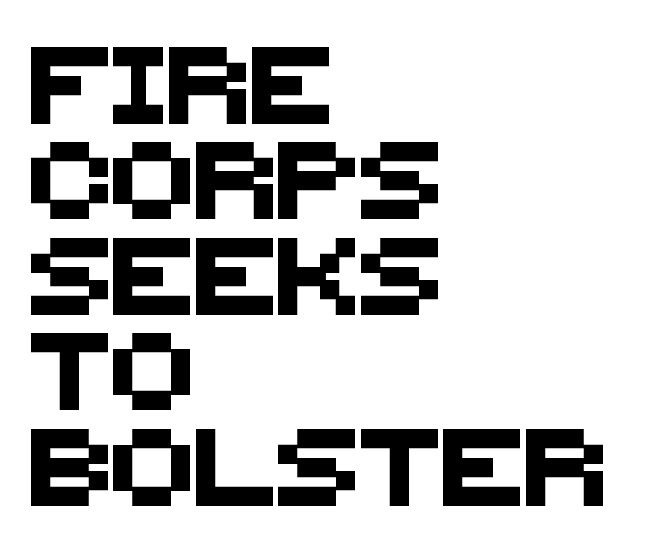
In terms of letterspacing, this is plain default setting. Bare-footed words on every line. The type family on display is of the sans-serif kind. Character widths vary here, with narrow letters taking less room than wide ones. Leftover space on each line is placed entirely after the last word.
